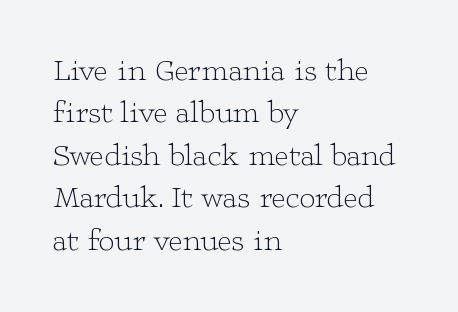
Q: Is the text bold? A: No.
Q: Is the text italic (slanted)? A: No, it is upright.
Q: Is the typeface a serif or a sans-serif typeface? A: Serif.
Q: Is the text underlined? A: No.
Q: How is the paragraph aligned? A: Left-aligned.
Q: Is the spacing between letters normal or unusually wide? A: Normal.
Q: Is the spacing between lines tight, normal or loose? A: Normal.
Q: Width (condensed, normal, or wide)? A: Wide.
Q: Stroke contrast? A: Low.
Q: x-height? A: Medium.
Q: Monospaced? A: No.
